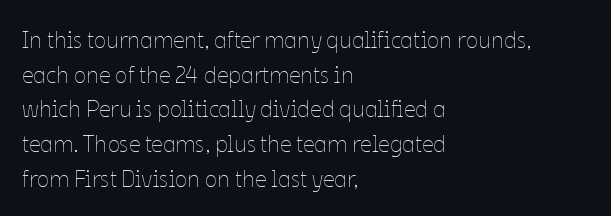
{"italic": "no", "bold": "no", "underline": "no", "align": "left", "line_spacing": "normal", "line_spacing_ratio": 1.51, "letter_spacing": "normal", "letter_spacing_em": 0.0, "glyph_px": 23}
